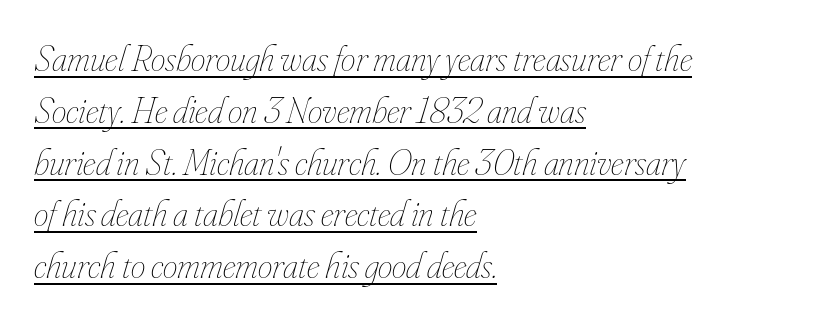
Caption: lettering with a line underneath. Typeset ragged right — the left edge is the straight one. Would a proofreader flag this as italicized? Yes. Looks like regular typesetting: each glyph gets only the width it needs. Interline gaps are of average width in this sample. Each word holds together tightly as a unit, with standard inter-letter gaps.
